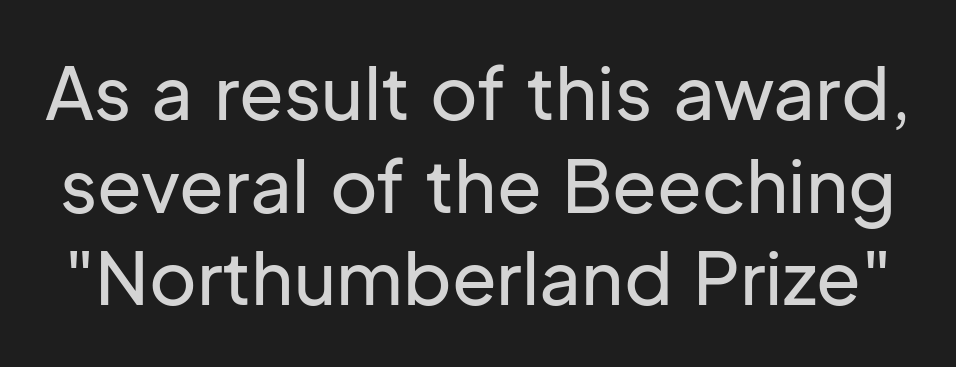
The image shows 73 px sans-serif type, upright; set normal line spacing (1.27x), normal letter spacing, not underlined; low stroke contrast and a medium x-height.
